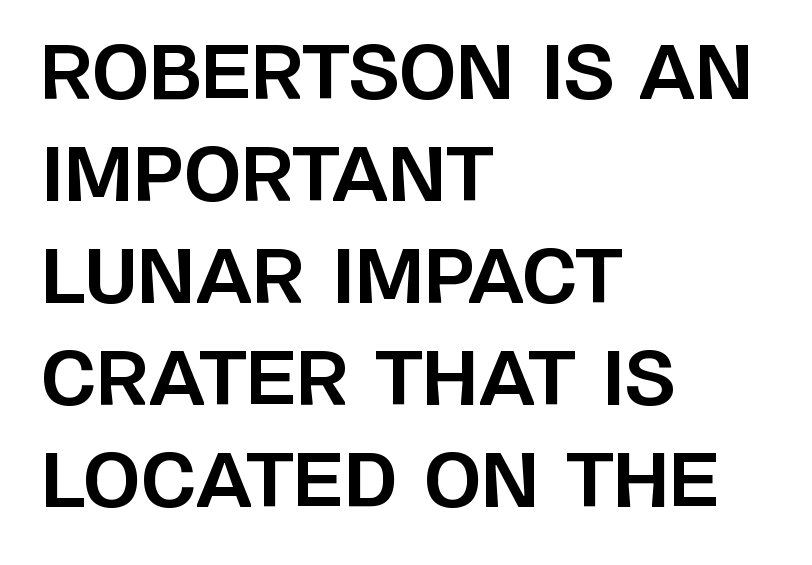
Reading down the block, your eye returns to a fixed left position each line. Each row of text sits above clean, open space. Heavy-handed strokes throughout: this text is bold. The letters advance in unequal steps, a hallmark of proportional type.
